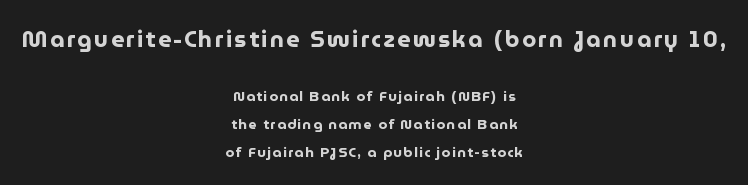
{"italic": "no", "bold": "yes", "underline": "no", "align": "center", "line_spacing": "loose", "line_spacing_ratio": 2.0, "larger_block": "first", "size_ratio": 1.64, "glyph_px": 23}
